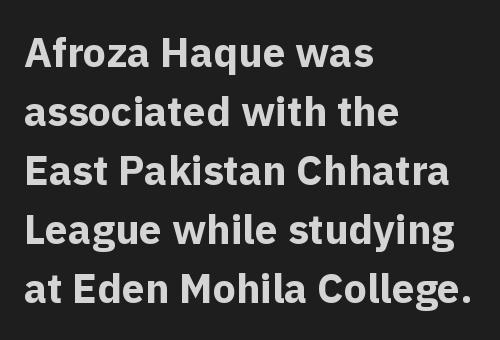
The image shows 41 px bold sans-serif type, upright; set left-aligned, normal line spacing (1.44x), normal letter spacing, not underlined; a medium x-height.
